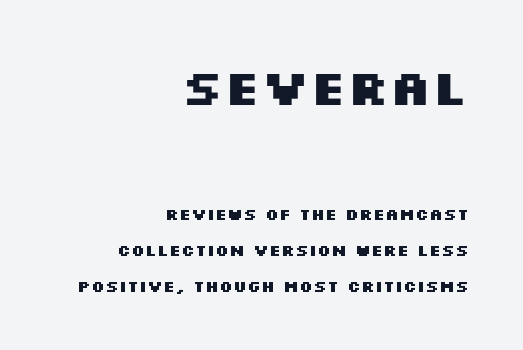
Size hierarchy here favors the leading block over the trailing one. Unmarked baselines from the first word to the last. Tracking value appears to be zero — textbook default spacing. Serifs: no, the terminals of the letterforms are clean. Looks like regular typesetting: each glyph gets only the width it needs. Layout note: lines flush right.
